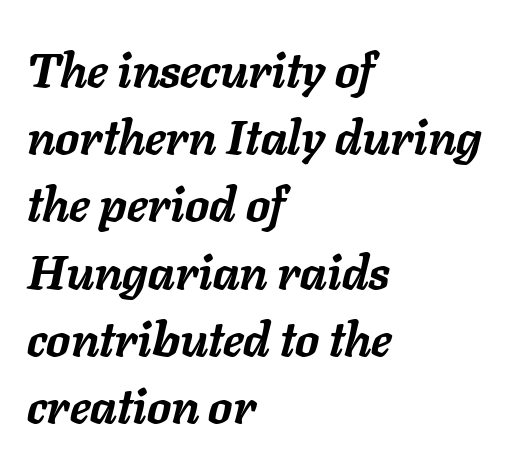
Varying glyph widths throughout — classic text-font behaviour. As a designer I'd log this as weight 700, bold. Horizontal bands of white between lines are of average thickness. Line starts are locked; line ends wander. Words appear dense and cohesive because spacing is normal.
